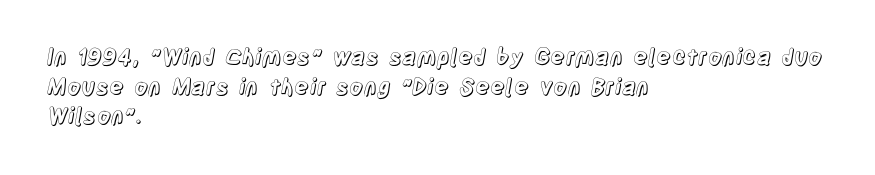
The image shows 22 px text type; set left-aligned, normal line spacing (1.35x), normal letter spacing, not underlined.
